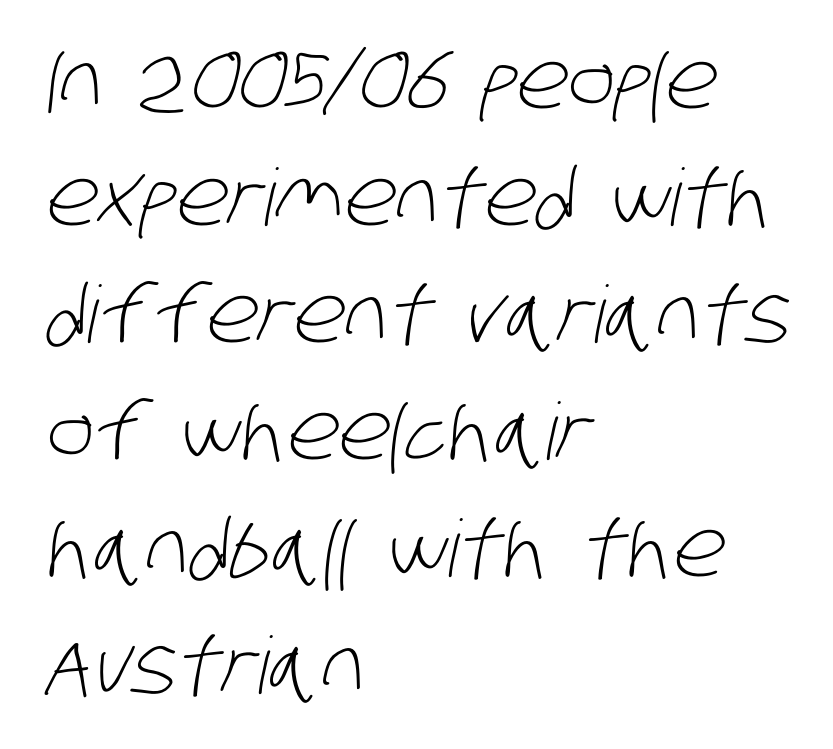
Type style note: lacks serifs. The gap between lines stays unmarked. The letters sit at their default tracking, neither squeezed nor spread. These lines are set flush left with a ragged right edge.
